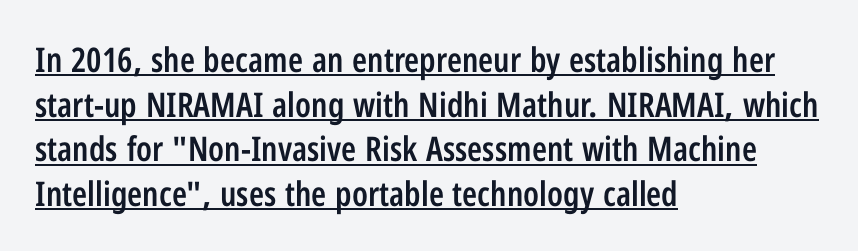
The face used here is a semibold: visibly heavier than regular, lighter than bold. Caption: standard tracking, unaltered. The letters advance in unequal steps, a hallmark of proportional type. The rag falls on the right side of this text block. The axis of the letterforms is exactly vertical.
